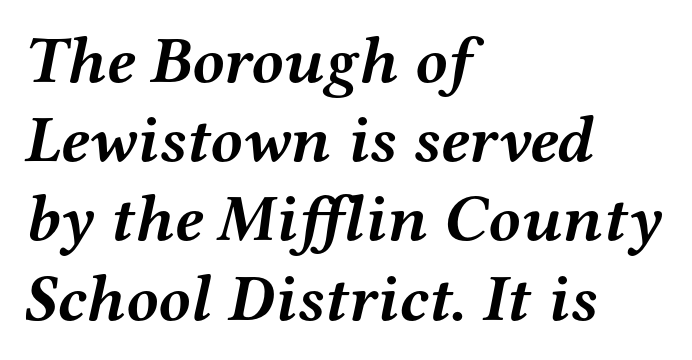
{"serif": "yes", "italic": "yes", "lean": "right", "slant_degrees": 12, "bold": "yes", "weight": "semibold", "width": "wide", "stroke_contrast": "medium", "x_height": "medium", "monospaced": "no", "underline": "no", "align": "left", "line_spacing_ratio": 1.2, "letter_spacing": "normal", "letter_spacing_em": 0.0, "glyph_px": 66}
